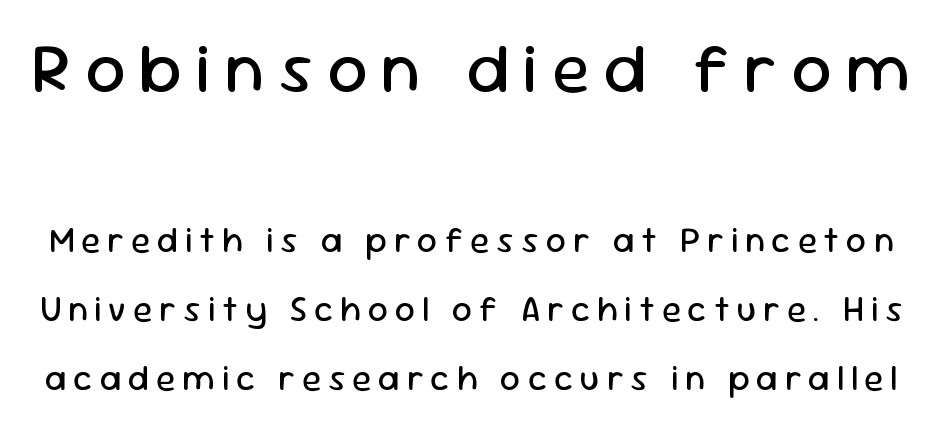
Q: Is the text bold? A: No.
Q: Is the text italic (slanted)? A: No, it is upright.
Q: Is the typeface a serif or a sans-serif typeface? A: Sans-serif.
Q: Is the text underlined? A: No.
Q: Is the spacing between letters normal or unusually wide? A: Unusually wide.
Q: Is the spacing between lines tight, normal or loose? A: Loose.
Q: Which block of text is set in a larger size, the first (top) or the second (bottom)? A: The first (top) one.
Q: Width (condensed, normal, or wide)? A: Normal.
Q: Stroke contrast? A: Low.
Q: x-height? A: Medium.
Q: Monospaced? A: No.
